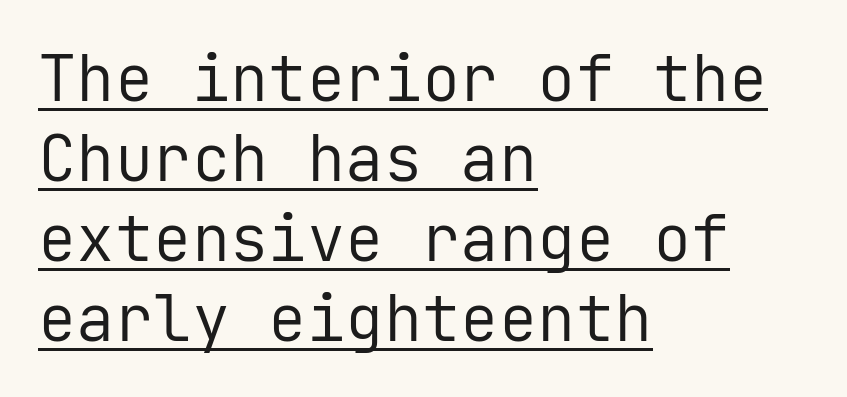
The image shows 64 px regular-weight sans-serif type, upright, monospaced; set left-aligned, normal line spacing (1.25x), normal letter spacing, underlined; low stroke contrast and a medium x-height.
